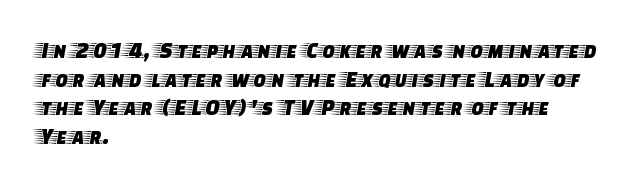
The image shows 23 px text type; set left-aligned, line spacing 1.24x, normal letter spacing, not underlined.
